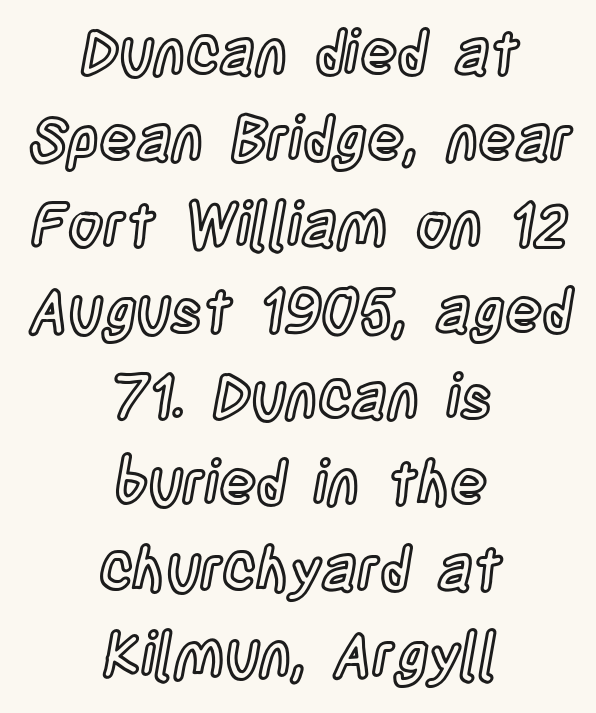
{"width": "condensed", "x_height": "large", "monospaced": "no", "underline": "no", "align": "center", "line_spacing": "normal", "line_spacing_ratio": 1.41, "letter_spacing": "normal", "letter_spacing_em": 0.0, "glyph_px": 61}
